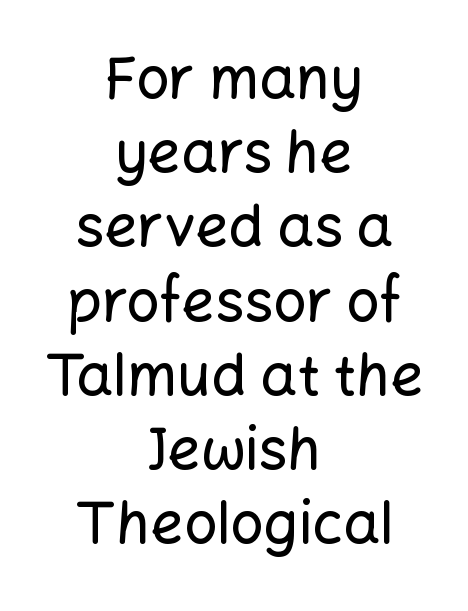
{"serif": "no", "italic": "no", "width": "normal", "stroke_contrast": "low", "x_height": "medium", "monospaced": "no", "underline": "no", "align": "center", "line_spacing": "normal", "line_spacing_ratio": 1.28, "letter_spacing": "normal", "letter_spacing_em": 0.0, "glyph_px": 58}
